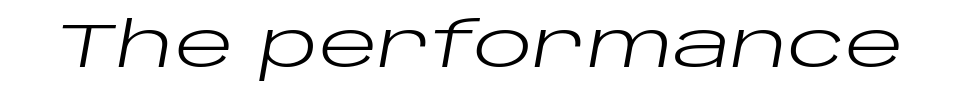
Q: Is the text bold? A: No.
Q: Is the text italic (slanted)? A: Yes, it leans right by about 10 degrees.
Q: Is the text underlined? A: No.
Q: Is the spacing between letters normal or unusually wide? A: Normal.
Q: Width (condensed, normal, or wide)? A: Wide.
Q: Stroke contrast? A: Low.
Q: x-height? A: Large.
Q: Monospaced? A: No.
